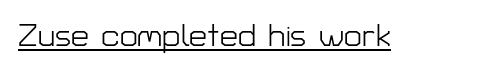
Look at the bottom of the vertical strokes: they stop flat, with no serifs. Bold? No — there's no thickening of the strokes. Looks like regular typesetting: each glyph gets only the width it needs. No extra tracking has been applied to these lines.
